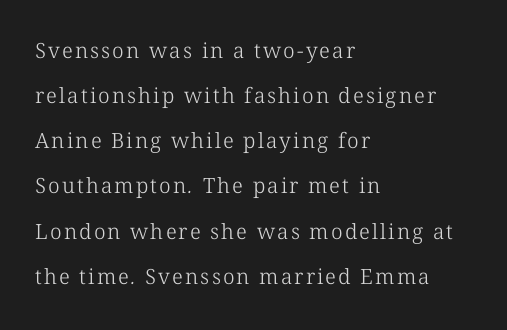
Is the block centered? No — it sits flush against the left margin. Stroke mass is kept to a normal reading level or below. The string is rendered with underlining switched off. This block would shrink considerably if given ordinary leading; it's expanded now.
